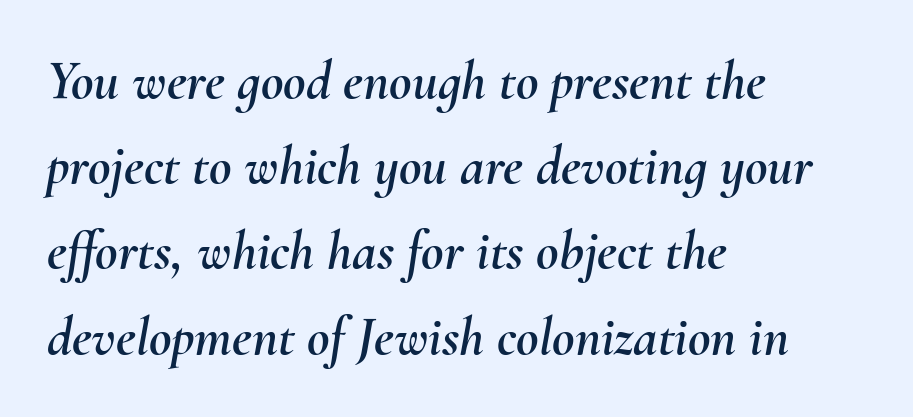
Regular leading. Glyph-to-glyph distance matches everyday printed text. This is oblique type, the kind used for emphasis or titles. A student would call this left alignment; a typographer would say flush left, rag right. The rendering uses natural spacing where letterforms have individual widths. The strip under each line holds only bare page.
